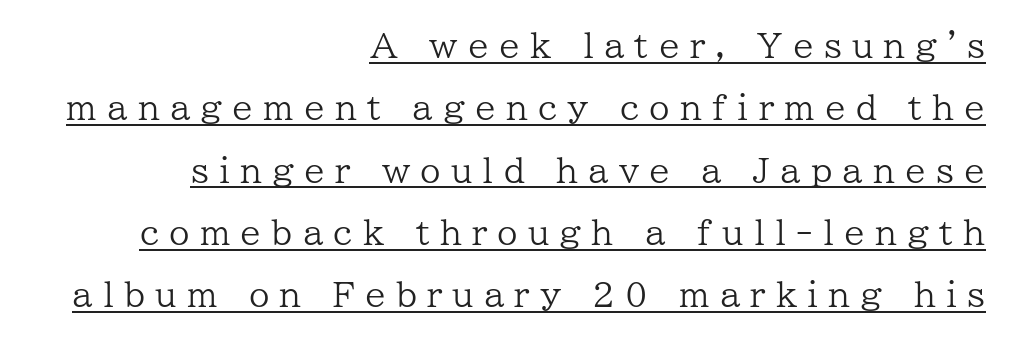
Q: Is the text bold? A: No.
Q: Is the text italic (slanted)? A: No, it is upright.
Q: Is the typeface a serif or a sans-serif typeface? A: Serif.
Q: Is the text underlined? A: Yes.
Q: How is the paragraph aligned? A: Right-aligned.
Q: Is the spacing between letters normal or unusually wide? A: Unusually wide.
Q: Width (condensed, normal, or wide)? A: Normal.
Q: Stroke contrast? A: Low.
Q: x-height? A: Medium.
Q: Monospaced? A: No.
